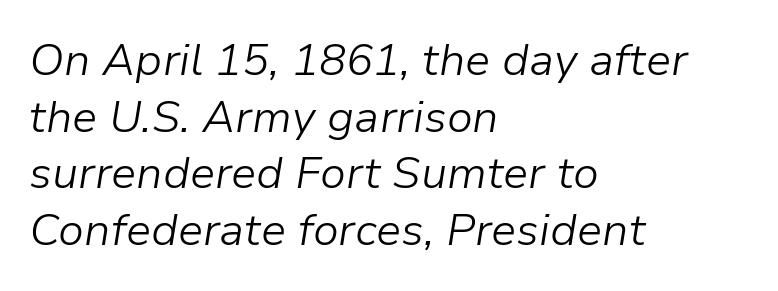
The rendering keeps characters at their native spacing. Caption: face not bold, strokes unweighted. Varying glyph widths throughout — classic text-font behaviour. In terms of leading, this rendering sits right in the middle.
